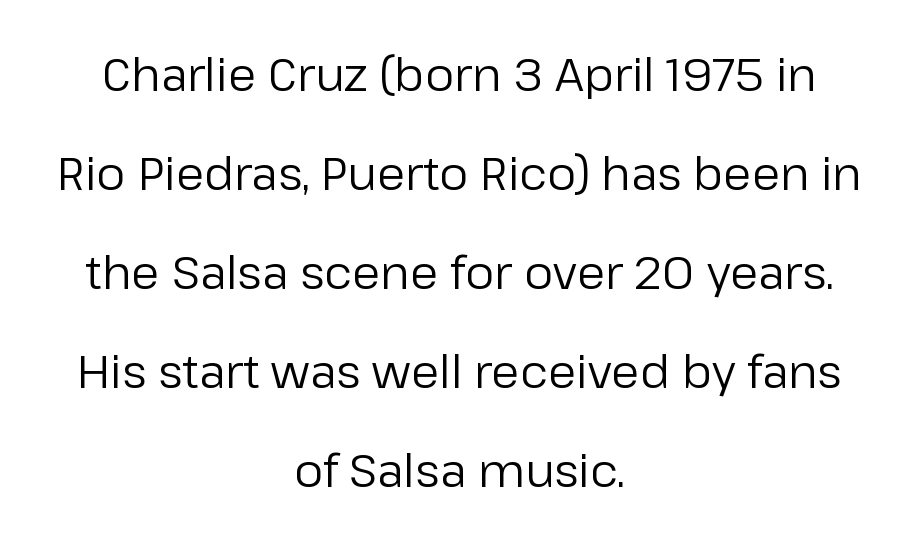
The image shows 46 px regular-weight sans-serif type, upright; set centered, loose line spacing (2.15x), normal letter spacing, not underlined; low stroke contrast and a medium x-height.
